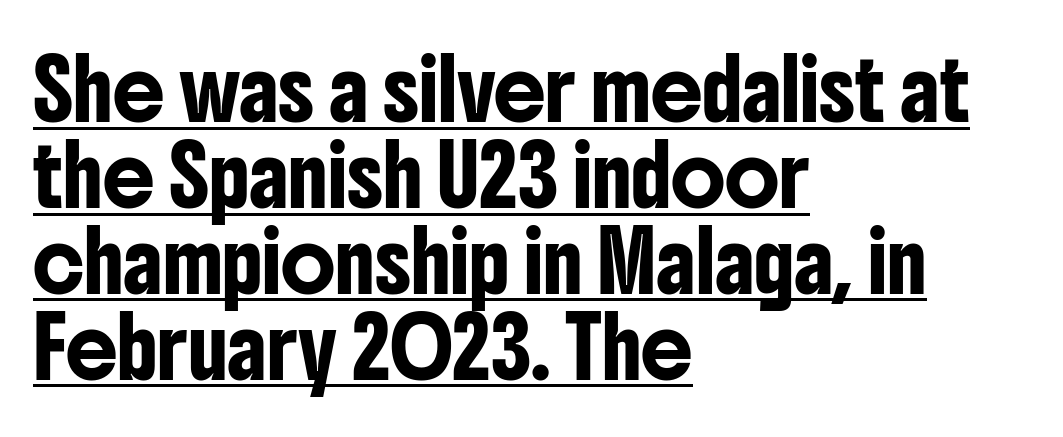
Q: Is the text italic (slanted)? A: No, it is upright.
Q: Is the typeface a serif or a sans-serif typeface? A: Sans-serif.
Q: Is the text underlined? A: Yes.
Q: How is the paragraph aligned? A: Left-aligned.
Q: Is the spacing between letters normal or unusually wide? A: Normal.
Q: Is the spacing between lines tight, normal or loose? A: Normal.
Q: Width (condensed, normal, or wide)? A: Condensed.
Q: Stroke contrast? A: Low.
Q: x-height? A: Medium.
Q: Monospaced? A: No.
